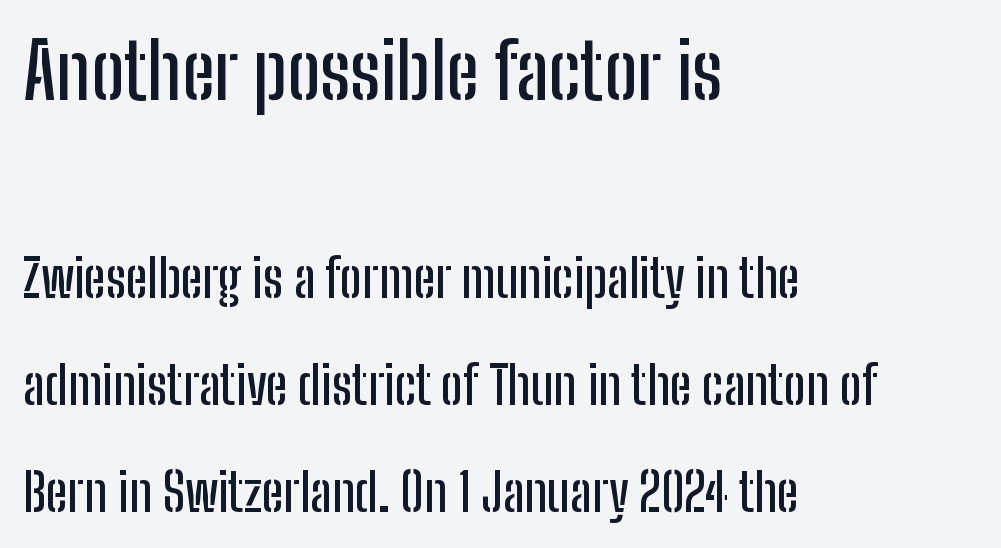
Think of a printed novel: that variable character pitch is what you see here. You can tell from the bare stems that sans-serif type was used. Note: larger setting up top, smaller setting below. The face used here is rendered with its standard letterfit. Horizontally, the lines are justified to the leading edge only.
